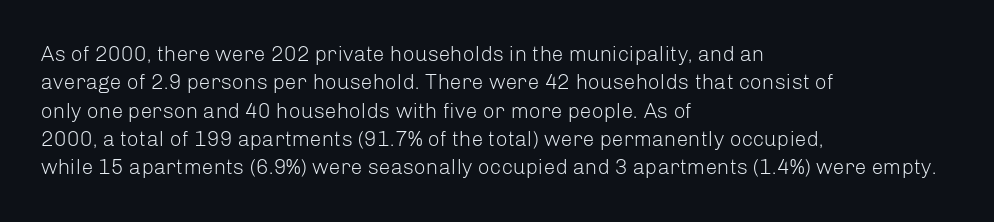
Q: Is the text bold? A: No.
Q: Is the text italic (slanted)? A: No, it is upright.
Q: Is the text underlined? A: No.
Q: How is the paragraph aligned? A: Left-aligned.
Q: Is the spacing between letters normal or unusually wide? A: Normal.
Q: Is the spacing between lines tight, normal or loose? A: Normal.
